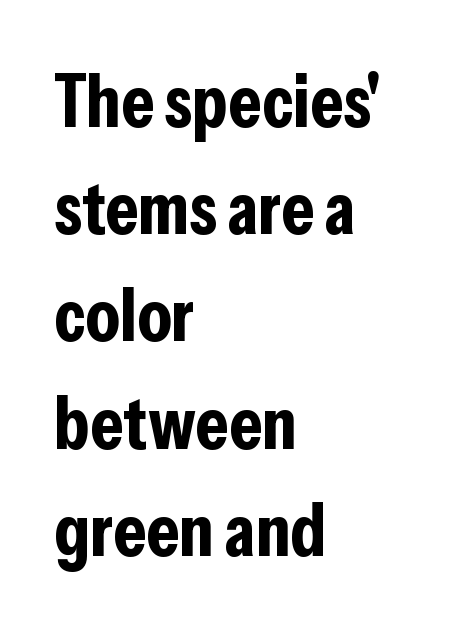
Q: Is the text bold? A: Yes.
Q: Is the text italic (slanted)? A: No, it is upright.
Q: Is the typeface a serif or a sans-serif typeface? A: Sans-serif.
Q: Is the text underlined? A: No.
Q: How is the paragraph aligned? A: Left-aligned.
Q: Is the spacing between letters normal or unusually wide? A: Normal.
Q: Is the spacing between lines tight, normal or loose? A: Normal.
Q: Width (condensed, normal, or wide)? A: Condensed.
Q: Stroke contrast? A: Low.
Q: x-height? A: Medium.
Q: Monospaced? A: No.
